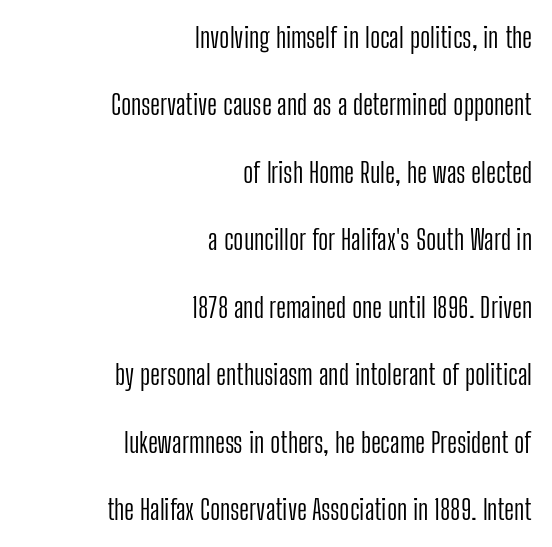
{"serif": "no", "italic": "no", "bold": "no", "weight": "light", "width": "condensed", "stroke_contrast": "low", "x_height": "medium", "monospaced": "no", "underline": "no", "align": "right", "line_spacing": "loose", "line_spacing_ratio": 2.41, "letter_spacing": "normal", "letter_spacing_em": 0.0, "glyph_px": 28}
